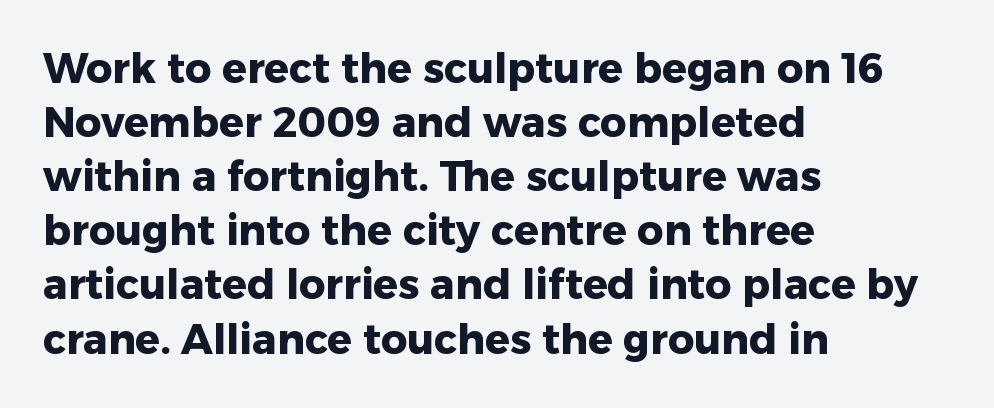
Note: no serifs on the glyphs. The space beneath each line is pristine and unruled. The sample has been set heavy, in full bold. Does extra space separate the letters? No, they use regular spacing.
